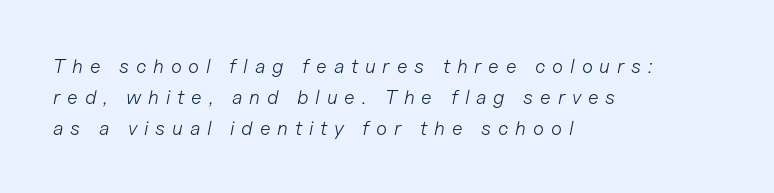
Normally led — the rows are evenly, conventionally spaced. Descender tails drop into unmarked territory. Tall strokes in this sample are angled rather than plumb. These lines stack with their left ends in a neat column.
